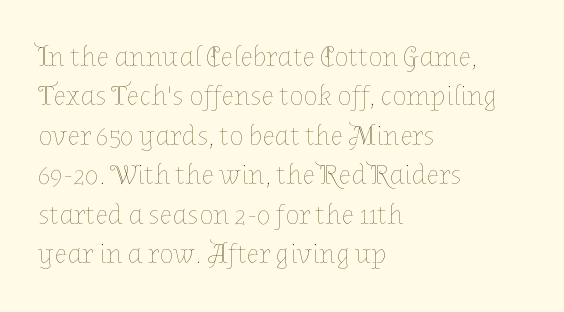
{"italic": "no", "bold": "no", "weight": "thin", "width": "normal", "stroke_contrast": "low", "x_height": "medium", "monospaced": "no", "underline": "no", "align": "left", "line_spacing": "normal", "line_spacing_ratio": 1.36, "letter_spacing": "normal", "letter_spacing_em": 0.0, "glyph_px": 29}
